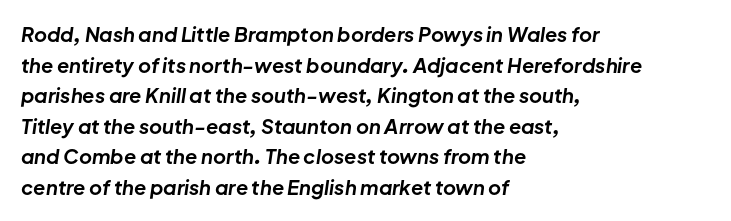
{"italic": "yes", "lean": "right", "slant_degrees": 8, "bold": "yes", "underline": "no", "align": "left", "line_spacing": "normal", "line_spacing_ratio": 1.53, "letter_spacing": "normal", "letter_spacing_em": 0.0, "glyph_px": 20}
